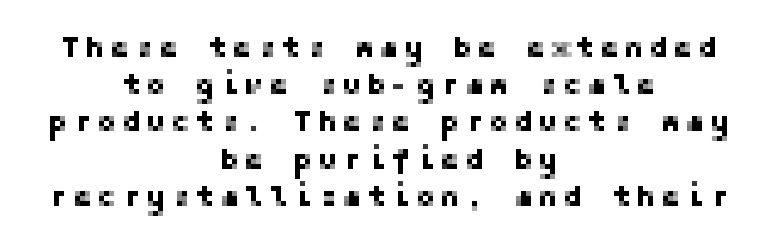
Q: Is the text italic (slanted)? A: No, it is upright.
Q: Is the typeface a serif or a sans-serif typeface? A: Sans-serif.
Q: Is the text underlined? A: No.
Q: How is the paragraph aligned? A: Centered.
Q: Width (condensed, normal, or wide)? A: Normal.
Q: Stroke contrast? A: Low.
Q: x-height? A: Medium.
